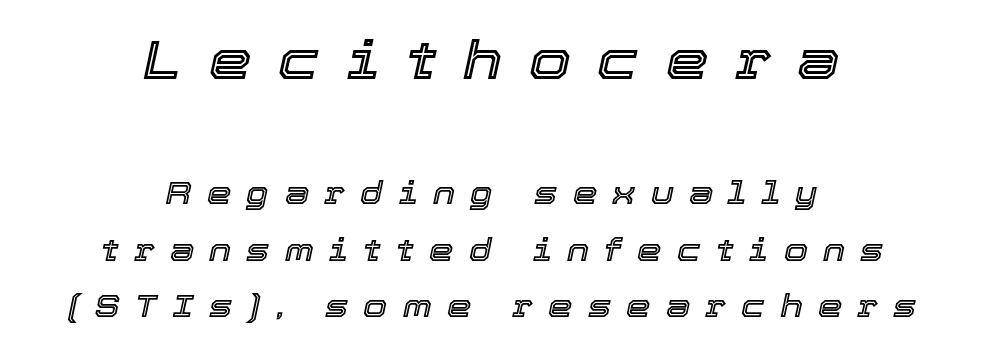
Q: Is the text italic (slanted)? A: Yes, it leans right by about 12 degrees.
Q: Is the text underlined? A: No.
Q: How is the paragraph aligned? A: Centered.
Q: Is the spacing between letters normal or unusually wide? A: Unusually wide.
Q: Which block of text is set in a larger size, the first (top) or the second (bottom)? A: The first (top) one.
Q: Width (condensed, normal, or wide)? A: Normal.
Q: x-height? A: Medium.
Q: Monospaced? A: No.
